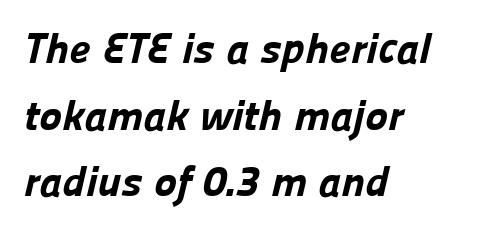
{"serif": "no", "bold": "yes", "weight": "bold", "width": "normal", "stroke_contrast": "low", "x_height": "medium", "monospaced": "no", "underline": "no", "align": "left", "line_spacing": "normal", "line_spacing_ratio": 1.55, "letter_spacing": "normal", "letter_spacing_em": 0.0, "glyph_px": 43}
